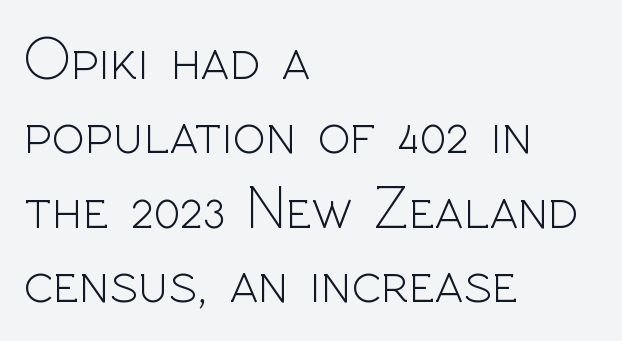
Q: Is the text bold? A: No.
Q: Is the text italic (slanted)? A: No, it is upright.
Q: Is the typeface a serif or a sans-serif typeface? A: Sans-serif.
Q: Is the text underlined? A: No.
Q: How is the paragraph aligned? A: Left-aligned.
Q: Is the spacing between letters normal or unusually wide? A: Normal.
Q: Width (condensed, normal, or wide)? A: Normal.
Q: x-height? A: Medium.
Q: Monospaced? A: No.
